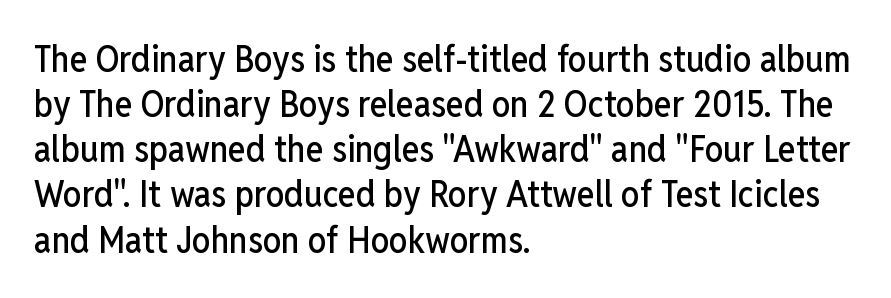
{"serif": "no", "italic": "no", "width": "condensed", "stroke_contrast": "low", "x_height": "medium", "monospaced": "no", "underline": "no", "align": "left", "line_spacing_ratio": 1.22, "letter_spacing": "normal", "letter_spacing_em": 0.0, "glyph_px": 37}
